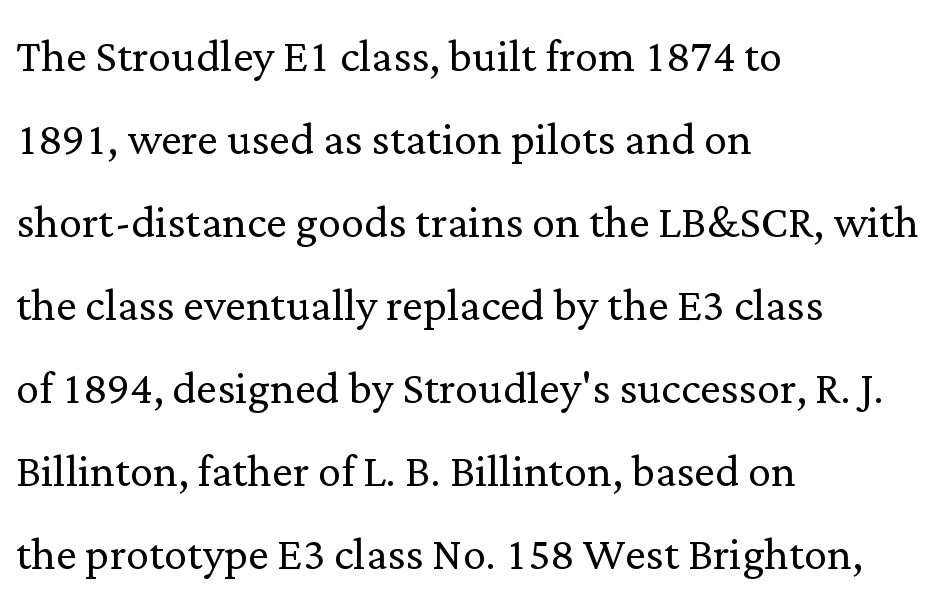
The image shows 58 px light serif type, upright; set left-aligned, normal line spacing (1.43x), normal letter spacing, not underlined; low stroke contrast and a medium x-height.
